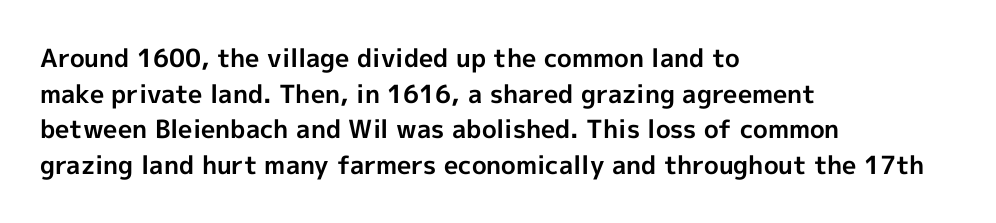
The image shows 25 px bold type, upright; set left-aligned, normal line spacing (1.43x), normal letter spacing, not underlined.
